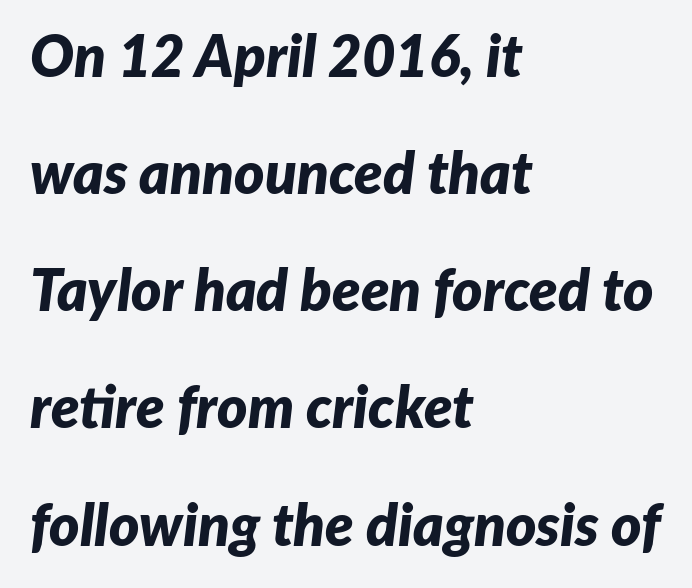
Default kerning and tracking; the words read as compact shapes. The foot of each line stays bare and open. This is heavy type, rendered in bold. Leftover space on each line is placed entirely after the last word. Horizontal bands of white between lines are thick stripes. This sample has the flowing, uneven cadence of proportional lettering.
